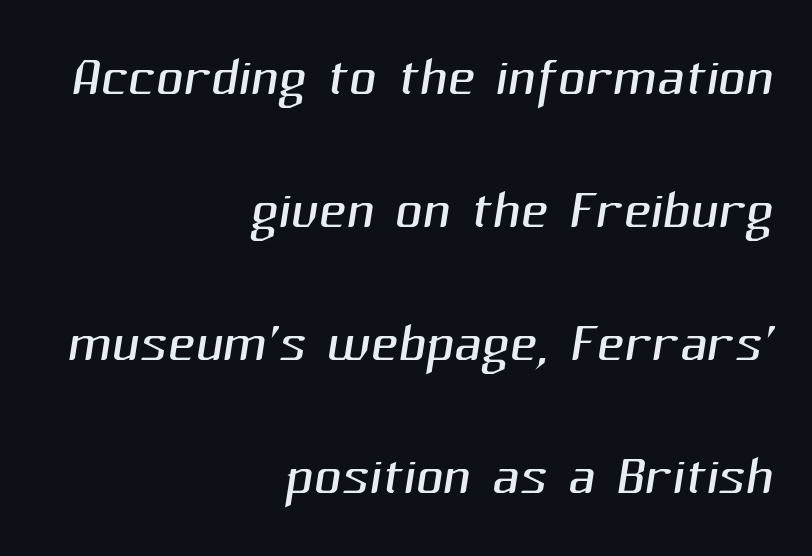
Glance below the letters and you will spot only blank space. Unbolded letterforms with no extra heft. This sample has the flowing, uneven cadence of proportional lettering. Serif or sans? Sans — the stroke terminals are bare. A flush-right, rag-left setting is used for this passage.
